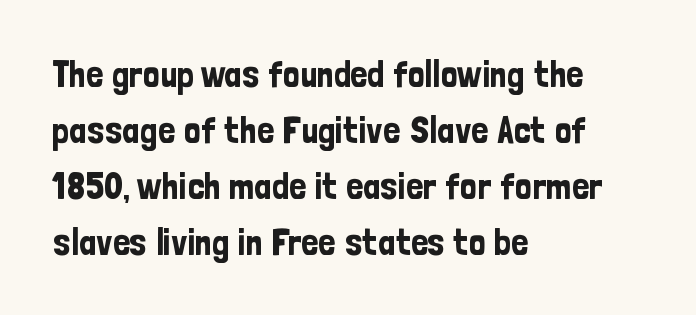
If you drew a line through each stem, it would be perfectly vertical. The space beneath each line is pristine and unruled. The rag falls on the right side of this text block. The passage shown is typed in a proportional face where columns would drift. Words appear dense and cohesive because spacing is normal. You can tell from the bare stems that sans-serif type was used.
